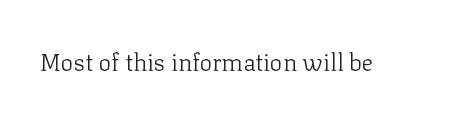
Q: Is the text bold? A: No.
Q: Is the text italic (slanted)? A: No, it is upright.
Q: Is the text underlined? A: No.
Q: Is the spacing between letters normal or unusually wide? A: Normal.
